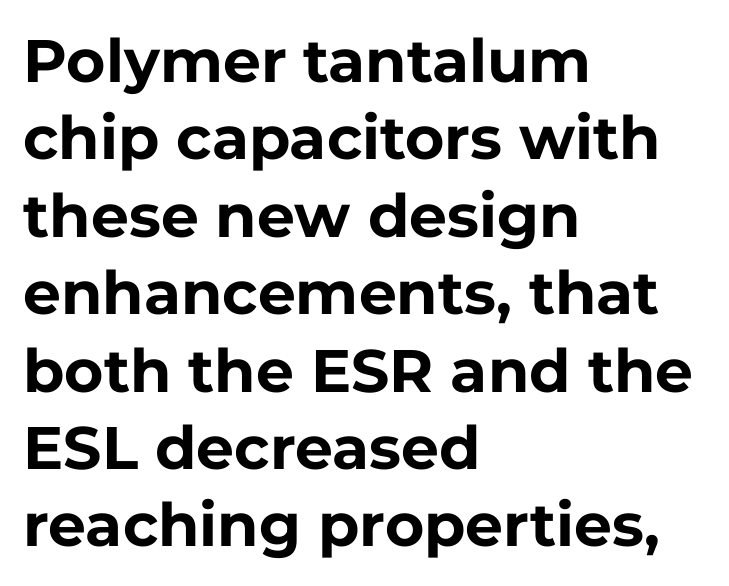
Q: Is the text bold? A: Yes.
Q: Is the text italic (slanted)? A: No, it is upright.
Q: Is the typeface a serif or a sans-serif typeface? A: Sans-serif.
Q: Is the text underlined? A: No.
Q: How is the paragraph aligned? A: Left-aligned.
Q: Is the spacing between letters normal or unusually wide? A: Normal.
Q: Is the spacing between lines tight, normal or loose? A: Normal.
Q: Width (condensed, normal, or wide)? A: Normal.
Q: Stroke contrast? A: Low.
Q: x-height? A: Medium.
Q: Monospaced? A: No.
